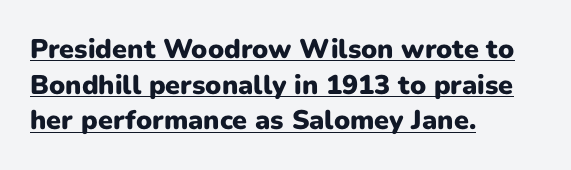
Leading: standard. This is heavy type, rendered in bold. Underline: present. The paragraph has a hard left edge and a soft right edge. In terms of letterspacing, this is plain default setting.
